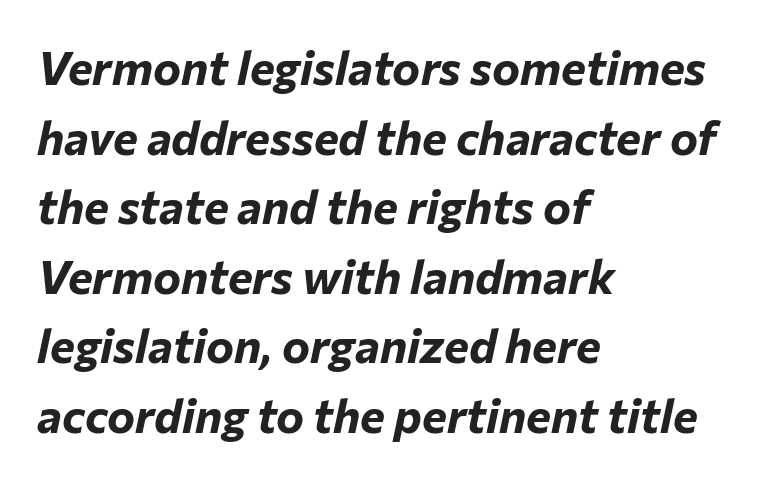
Spacing verdict: proportional, widths tailored to each character. Interline gaps are of average width in this sample. Honestly, the letter spacing is just normal — you wouldn't notice it. How heavy is the stroke? Heavy — this is a bold.
